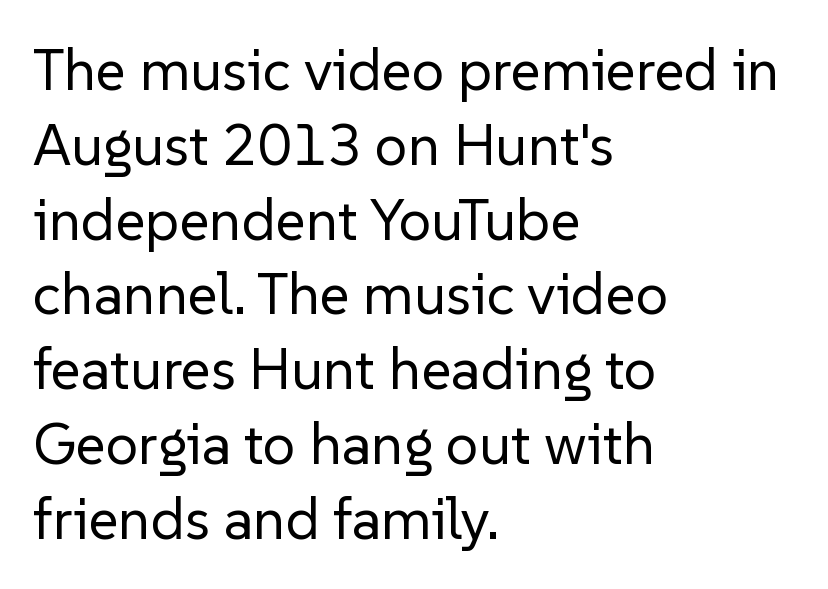
{"serif": "no", "italic": "no", "bold": "no", "weight": "regular", "width": "normal", "stroke_contrast": "low", "x_height": "medium", "monospaced": "no", "underline": "no", "align": "left", "line_spacing": "normal", "line_spacing_ratio": 1.29, "letter_spacing": "normal", "letter_spacing_em": 0.0, "glyph_px": 58}
